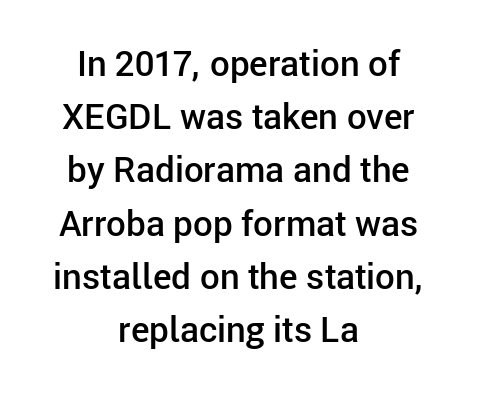
The glyphs have the mass of a demibold cut, below bold. Caption: multi-line text, centered on the measure. Descender tails drop into unmarked territory. Caption: standard tracking, unaltered.
